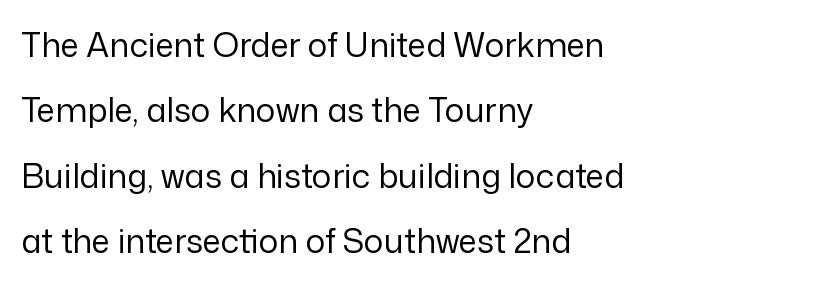
The image shows 33 px regular-weight sans-serif type, upright; set left-aligned, loose line spacing (1.98x), normal letter spacing, not underlined; low stroke contrast and a medium x-height.
